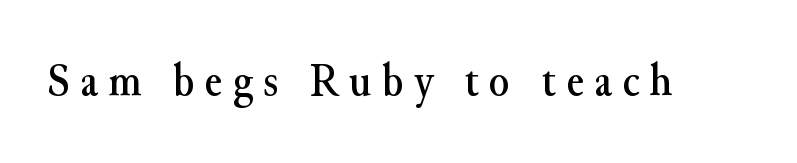
The image shows 47 px serif type, upright; set unusually wide letter spacing (+0.22 em), not underlined; medium stroke contrast and a small x-height.
